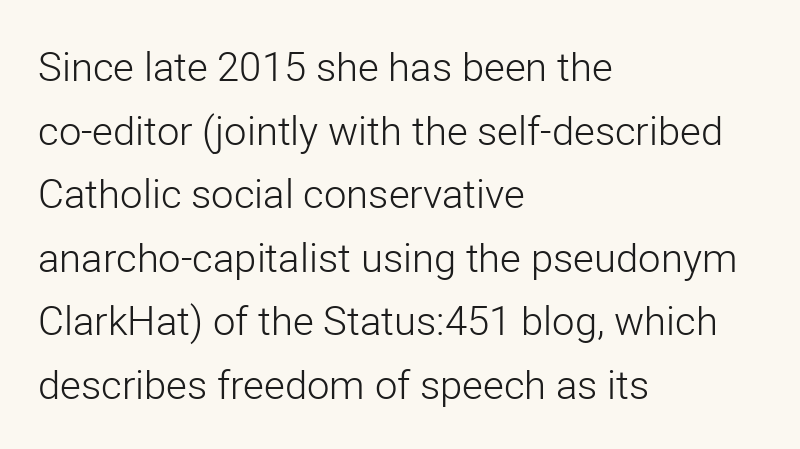
{"serif": "no", "italic": "no", "bold": "no", "weight": "light", "width": "normal", "stroke_contrast": "low", "x_height": "medium", "monospaced": "no", "underline": "no", "align": "left", "line_spacing": "normal", "line_spacing_ratio": 1.59, "letter_spacing": "normal", "letter_spacing_em": 0.0, "glyph_px": 40}
